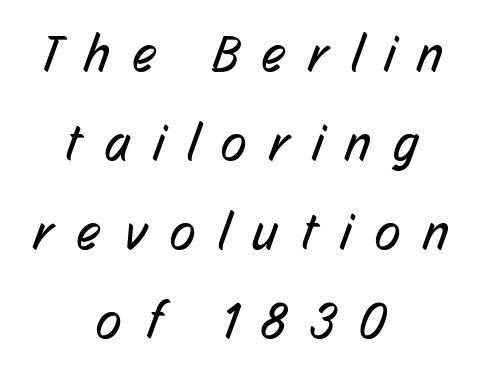
The image shows 52 px regular-weight, condensed sans-serif type; set centered, line spacing 1.71x, unusually wide letter spacing (+0.46 em), not underlined; low stroke contrast and a medium x-height.
